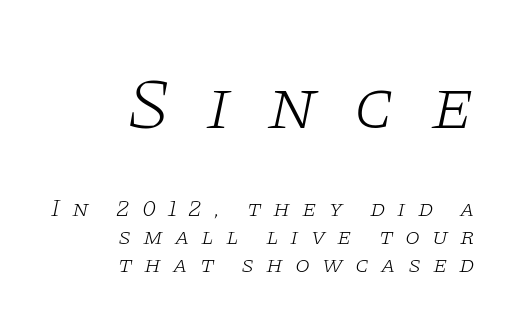
The image shows 72 px light, wide serif type, italic (leaning right); set right-aligned, line spacing 1.16x, unusually wide letter spacing (+0.49 em), not underlined; the first (top) block is 3.0x larger; low stroke contrast and a large x-height.
